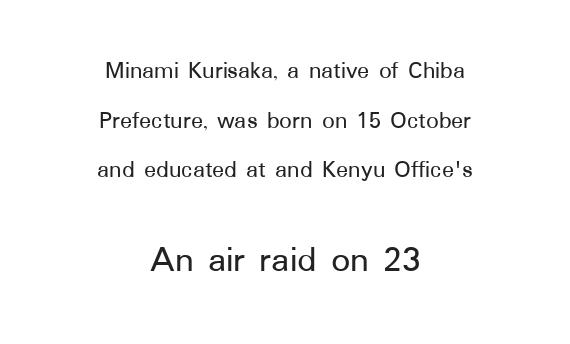
Q: Is the text italic (slanted)? A: No, it is upright.
Q: Is the typeface a serif or a sans-serif typeface? A: Sans-serif.
Q: Is the text underlined? A: No.
Q: How is the paragraph aligned? A: Centered.
Q: Is the spacing between letters normal or unusually wide? A: Normal.
Q: Is the spacing between lines tight, normal or loose? A: Loose.
Q: Which block of text is set in a larger size, the first (top) or the second (bottom)? A: The second (bottom) one.
Q: Width (condensed, normal, or wide)? A: Normal.
Q: Stroke contrast? A: Low.
Q: x-height? A: Medium.
Q: Monospaced? A: No.
